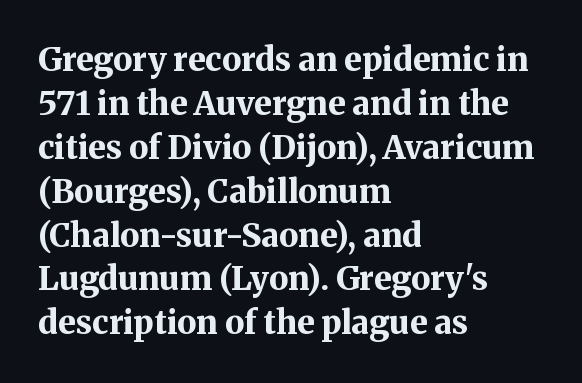
{"serif": "yes", "italic": "no", "bold": "yes", "weight": "bold", "width": "normal", "stroke_contrast": "medium", "x_height": "medium", "monospaced": "no", "underline": "no", "align": "left", "line_spacing": "normal", "line_spacing_ratio": 1.33, "letter_spacing": "normal", "letter_spacing_em": 0.0, "glyph_px": 33}
